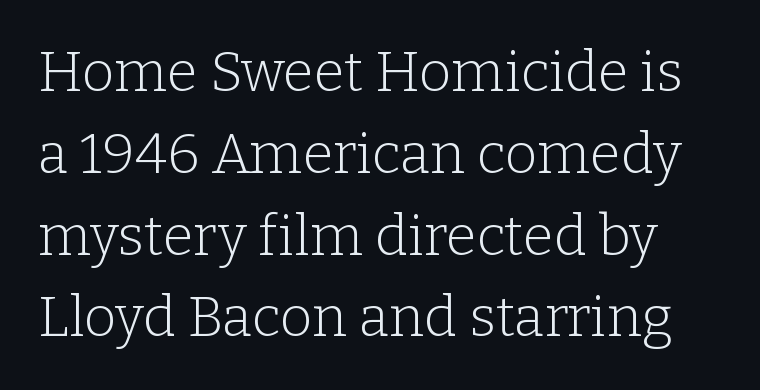
Successive baselines arrive at the customary interval. Observe the ordinary spacing: letters are neighbours, not strangers. The passage shown is not underscored anywhere. Serifs: yes, visible at the terminals of the letterforms.
